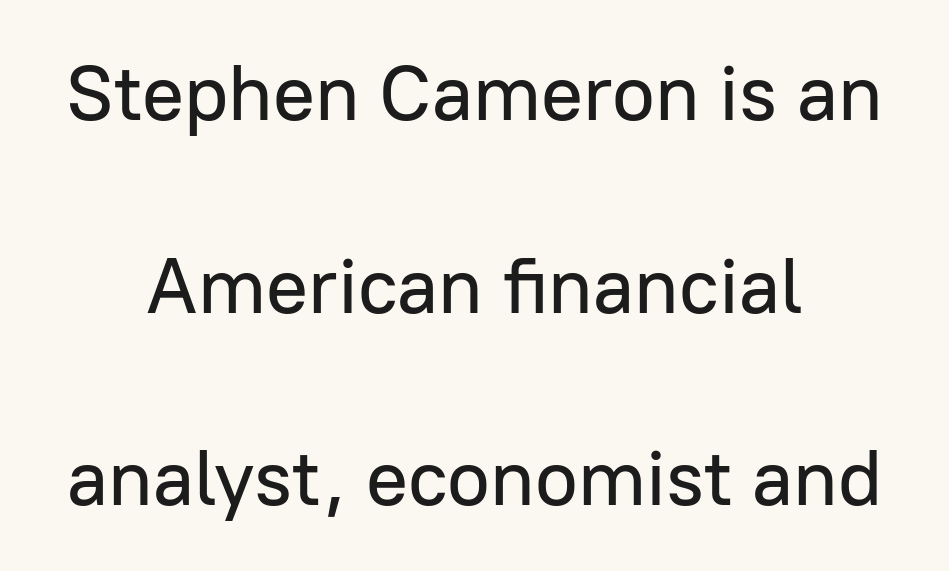
Are there feet on the stems? There aren't — it's a sans. The line texture is even and compact thanks to regular tracking. Leftover space on each line is divided equally before and after the words. Each letter keeps its own natural width here, so spacing adapts to shape. Rule under the text: the space is simply empty.
